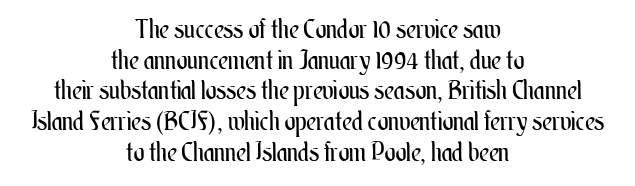
{"italic": "no", "bold": "no", "underline": "no", "align": "center", "line_spacing_ratio": 1.18, "letter_spacing": "normal", "letter_spacing_em": 0.0, "glyph_px": 26}
